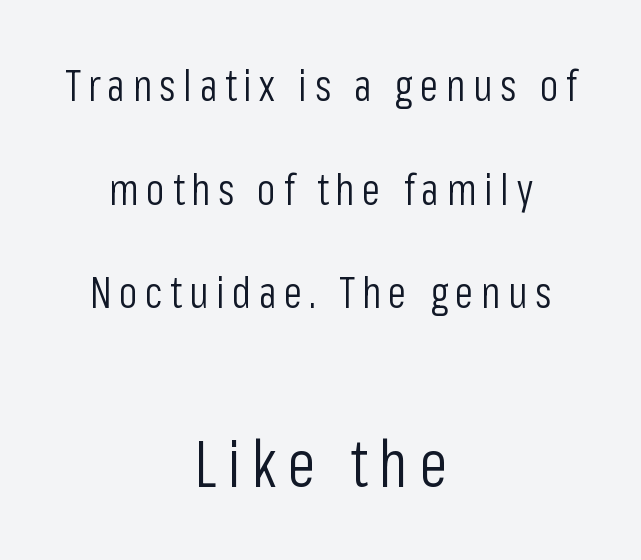
The image shows 65 px light, condensed sans-serif type, upright; set centered, loose line spacing (2.41x), not underlined; the second (bottom) block is 1.51x larger; low stroke contrast and a medium x-height.
